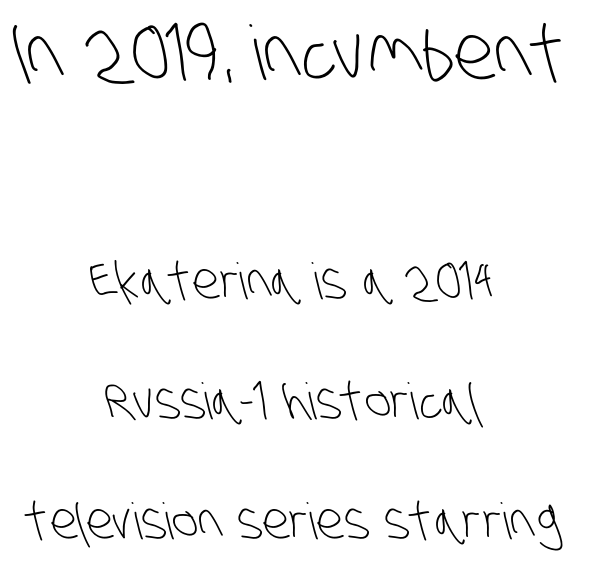
{"serif": "no", "bold": "no", "weight": "light", "width": "condensed", "stroke_contrast": "low", "x_height": "large", "monospaced": "no", "underline": "no", "align": "center", "line_spacing": "loose", "line_spacing_ratio": 2.4, "letter_spacing": "normal", "letter_spacing_em": 0.0, "larger_block": "first", "size_ratio": 1.5, "glyph_px": 75}
